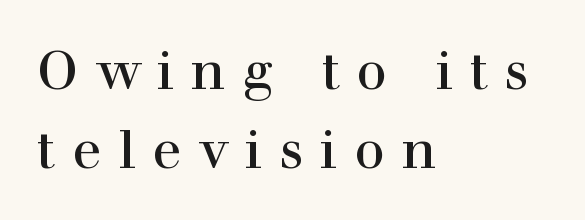
The image shows 54 px serif type, upright; set left-aligned, normal line spacing (1.46x), unusually wide letter spacing (+0.31 em), not underlined; a medium x-height.
